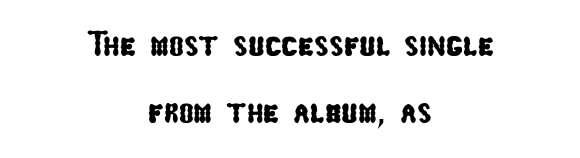
The image shows 35 px condensed sans-serif type; set centered, loose line spacing (1.91x), normal letter spacing, not underlined; low stroke contrast and a medium x-height.
